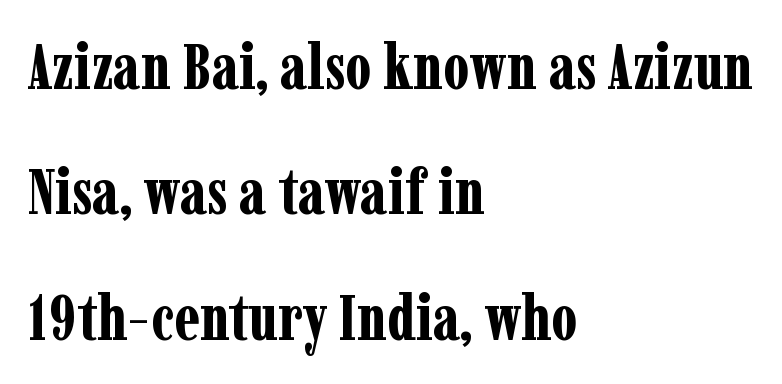
You'd pick this weight for a headline — it's a proper bold. No word sits above an underline. Posture: straight, roman, zero tilt. Leading is clearly above the norm, producing a sparse column.
